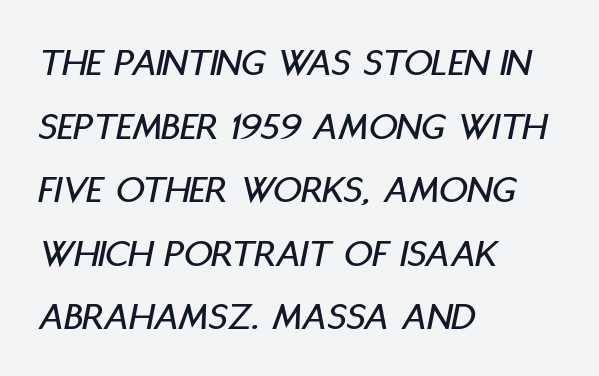
Q: Is the text italic (slanted)? A: Yes, it leans right by about 11 degrees.
Q: Is the text underlined? A: No.
Q: How is the paragraph aligned? A: Left-aligned.
Q: Is the spacing between letters normal or unusually wide? A: Normal.
Q: Is the spacing between lines tight, normal or loose? A: Normal.
Q: Width (condensed, normal, or wide)? A: Condensed.
Q: Stroke contrast? A: Low.
Q: x-height? A: Large.
Q: Monospaced? A: No.
